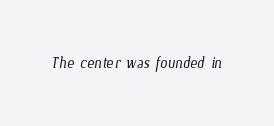
{"bold": "no", "underline": "no", "letter_spacing": "normal", "letter_spacing_em": 0.0, "glyph_px": 21}
